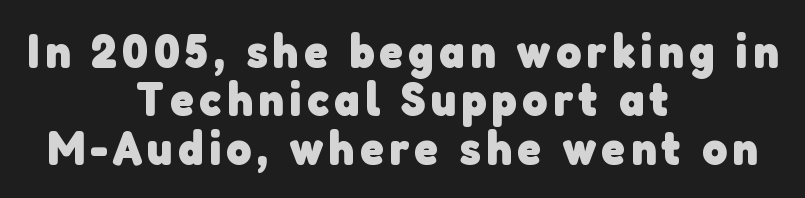
{"serif": "no", "bold": "yes", "weight": "heavy", "width": "normal", "stroke_contrast": "low", "x_height": "medium", "monospaced": "no", "underline": "no", "align": "center", "line_spacing": "tight", "line_spacing_ratio": 1.01, "glyph_px": 48}
